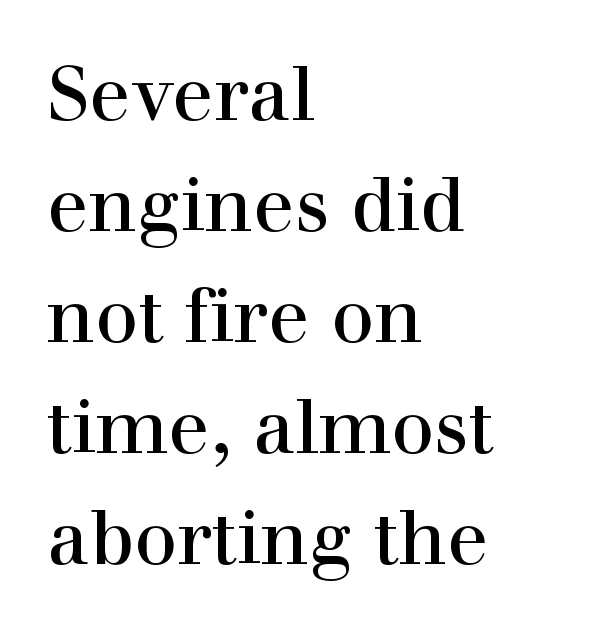
A bare baseline throughout the passage. The designer went with a serif here, giving each stem small feet. The gaps between neighbouring characters are ordinary and unremarkable. Is there much room between lines? A standard amount, neither cramped nor airy.
